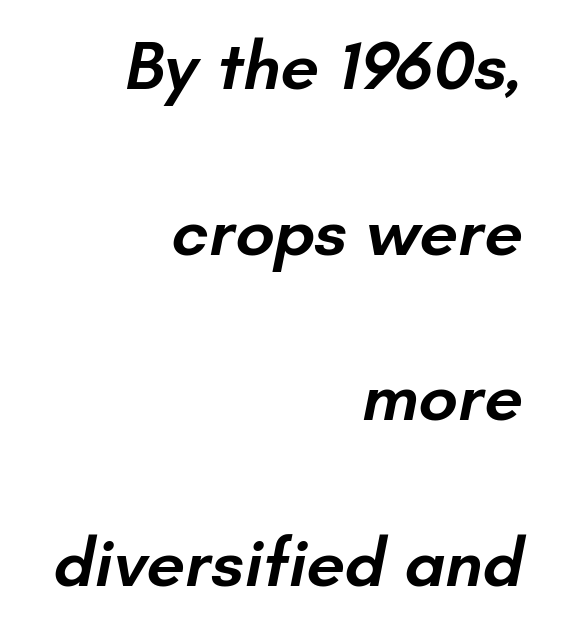
{"serif": "no", "bold": "semi", "weight": "semibold", "width": "normal", "stroke_contrast": "low", "x_height": "small", "monospaced": "no", "underline": "no", "align": "right", "line_spacing": "loose", "line_spacing_ratio": 2.4, "letter_spacing": "normal", "letter_spacing_em": 0.0, "glyph_px": 69}
